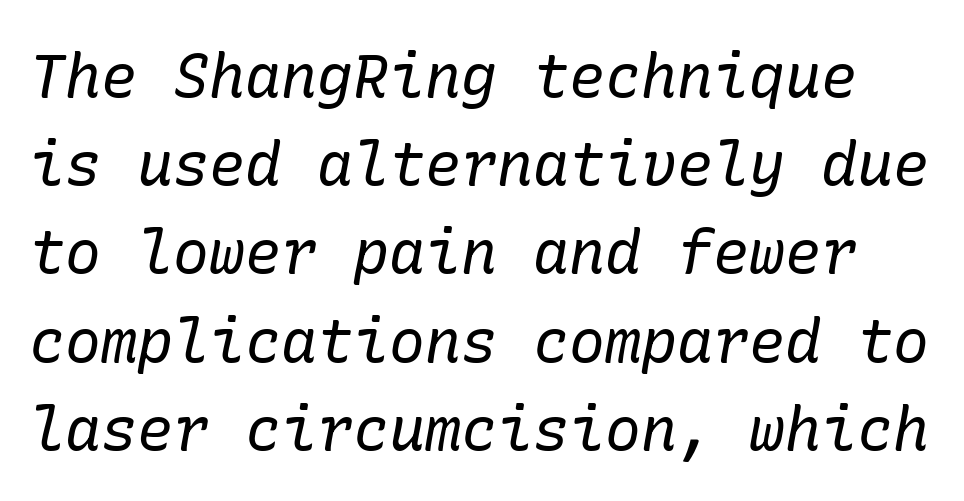
The image shows 60 px regular-weight type, italic (leaning right); set normal line spacing (1.47x), normal letter spacing, not underlined; low stroke contrast and a medium x-height.
